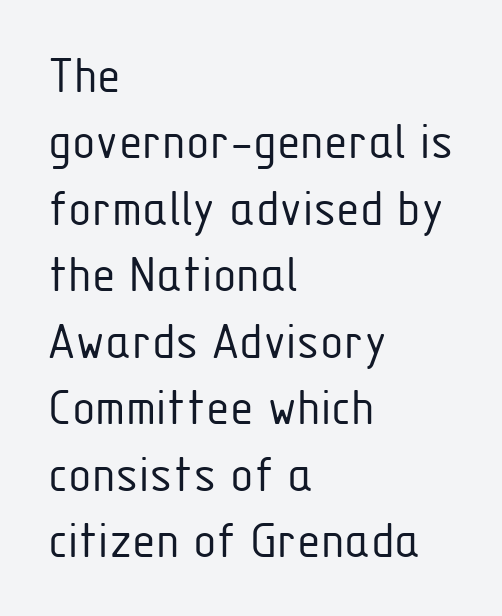
The image shows 54 px light, condensed sans-serif type, upright; set left-aligned, line spacing 1.23x, normal letter spacing, not underlined; low stroke contrast and a medium x-height.
